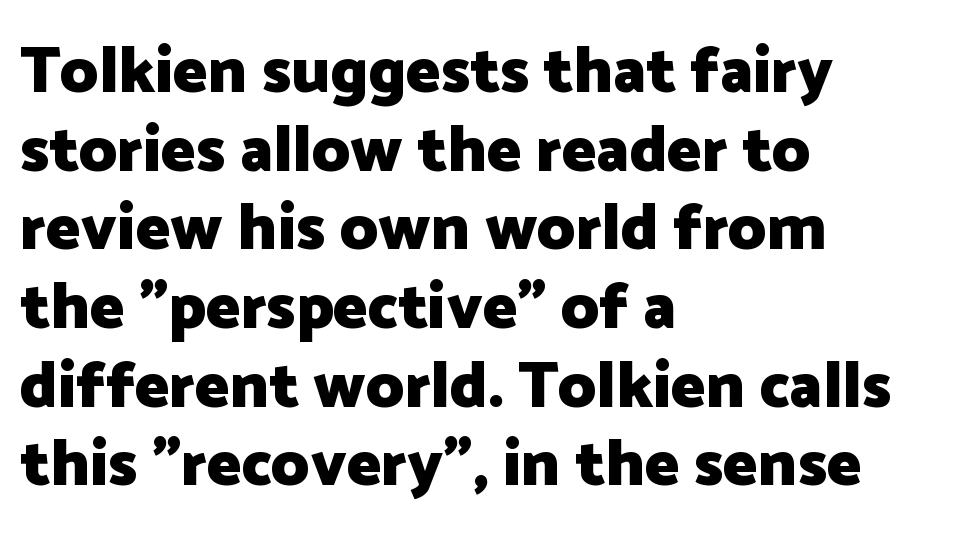
{"serif": "no", "italic": "no", "bold": "yes", "weight": "heavy", "width": "normal", "stroke_contrast": "low", "x_height": "medium", "monospaced": "no", "underline": "no", "align": "left", "line_spacing_ratio": 1.21, "letter_spacing": "normal", "letter_spacing_em": 0.0, "glyph_px": 65}
